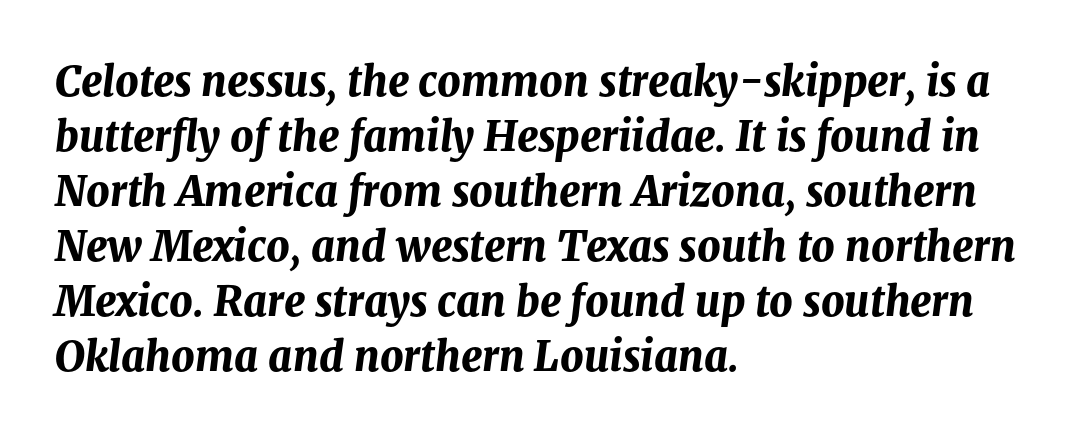
The image shows 41 px bold type, italic (leaning right); set left-aligned, normal line spacing (1.34x), normal letter spacing, not underlined; medium stroke contrast and a medium x-height.
